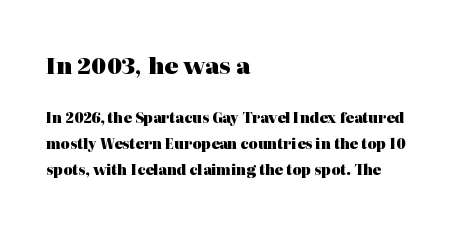
Q: Is the text bold? A: Yes.
Q: Is the text italic (slanted)? A: No, it is upright.
Q: Is the text underlined? A: No.
Q: How is the paragraph aligned? A: Left-aligned.
Q: Is the spacing between letters normal or unusually wide? A: Normal.
Q: Which block of text is set in a larger size, the first (top) or the second (bottom)? A: The first (top) one.
